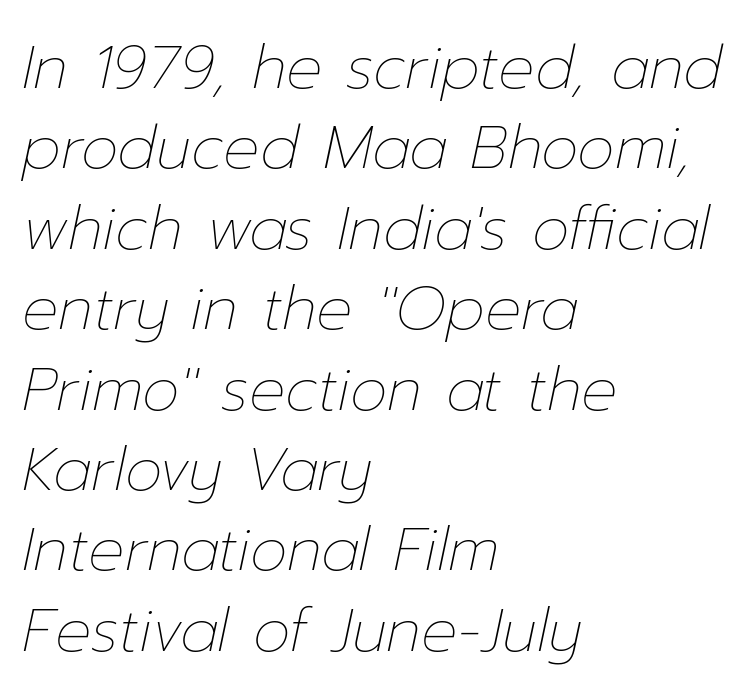
{"italic": "yes", "lean": "right", "slant_degrees": 12, "bold": "no", "weight": "thin", "width": "normal", "stroke_contrast": "low", "x_height": "medium", "monospaced": "no", "underline": "no", "align": "left", "line_spacing": "normal", "line_spacing_ratio": 1.34, "letter_spacing": "normal", "letter_spacing_em": 0.0, "glyph_px": 60}
